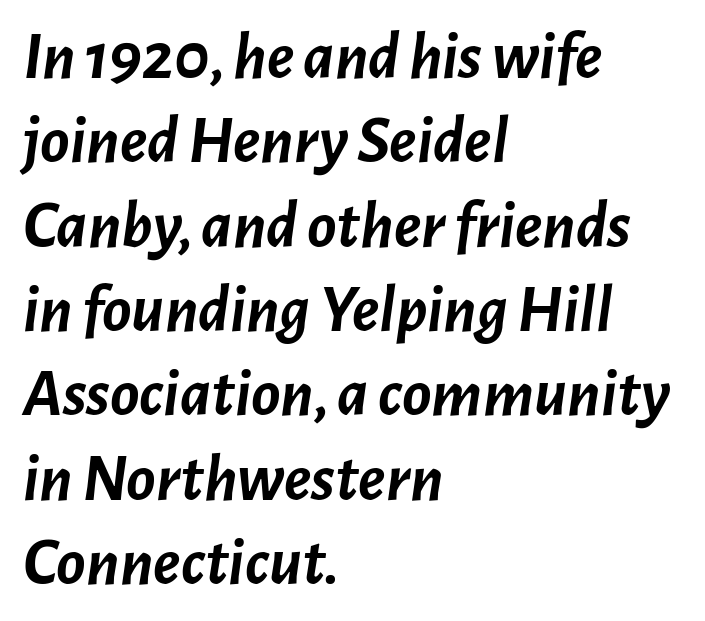
The face used here has the dense, thick strokes of a bold. Check under the words: just untouched page. Here the designer chose a conventional face with non-uniform glyph widths. This sample is left-justified, so line endings fall wherever the words run out. The text carries the slant typical of an italic or oblique font.
